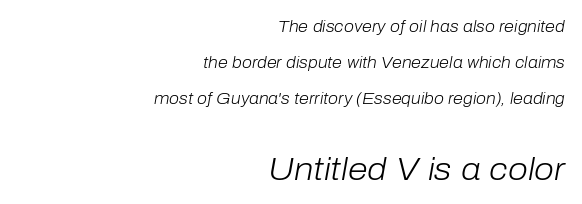
The passage shown is not underscored anywhere. Rendered with sloped, italic letterforms. Tracking here is standard; glyphs follow each other at the usual distance. Summary of weight: not heavy and not bold. Larger block? The one below; the one above is distinctly smaller.
